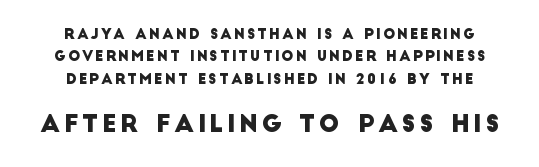
The image shows 24 px text type; set normal line spacing (1.6x), not underlined; the second (bottom) block is 1.71x larger.
